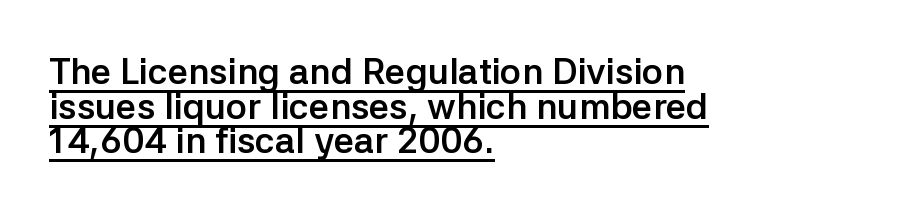
These lines are set flush left with a ragged right edge. Looks like regular typesetting: each glyph gets only the width it needs. The passage shown stacks its lines with hardly any gap. Quick note: underline on. In terms of weight, the rendering is a true, heavy bold. I'd call this a sans setting — the letters go barefoot.
